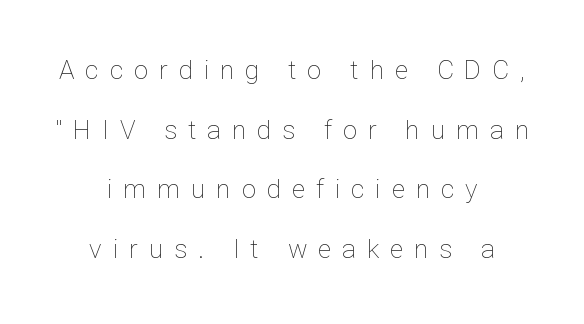
The foot of each line stays bare and open. Rendered with straight, roman letterforms. Bold? No — there's no thickening of the strokes. The line-height multiplier appears high, well above default. Loose tracking; the words dissolve into strings of separated letters. Leftover space on each line is divided equally before and after the words.
